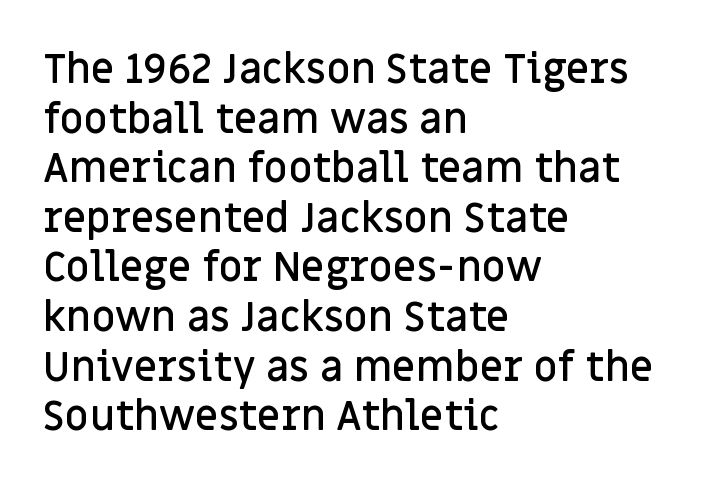
The image shows 41 px semibold sans-serif type, upright; set left-aligned, line spacing 1.21x, normal letter spacing, not underlined; low stroke contrast and a large x-height.
